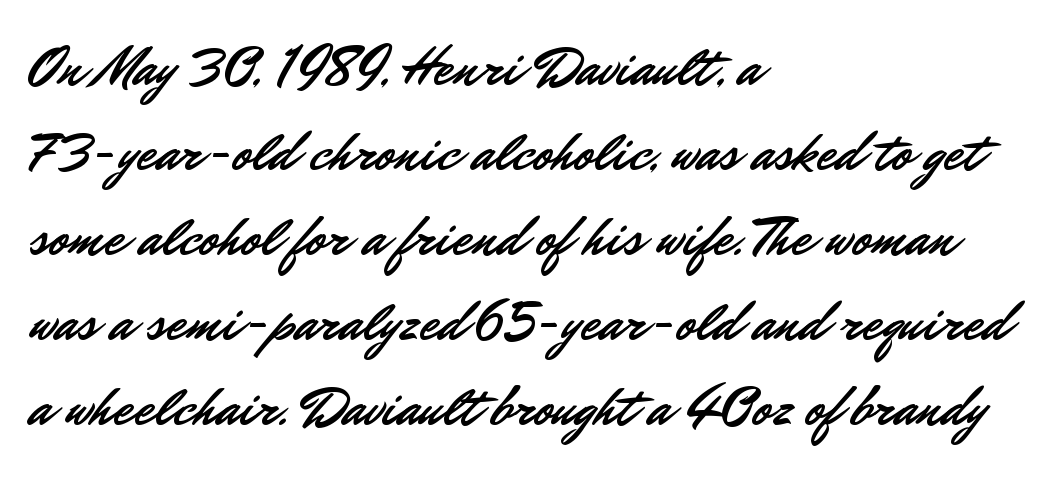
Q: Is the text italic (slanted)? A: Yes.
Q: Is the typeface a serif or a sans-serif typeface? A: Sans-serif.
Q: Is the text underlined? A: No.
Q: How is the paragraph aligned? A: Left-aligned.
Q: Is the spacing between letters normal or unusually wide? A: Normal.
Q: Is the spacing between lines tight, normal or loose? A: Normal.
Q: Width (condensed, normal, or wide)? A: Normal.
Q: Stroke contrast? A: Low.
Q: x-height? A: Small.
Q: Monospaced? A: No.
